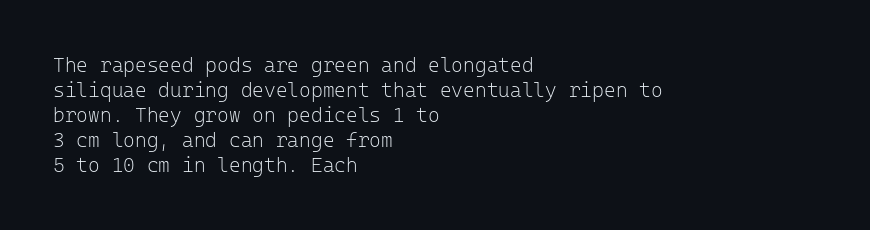
Underline: absent. These glyphs show unthickened strokes, regular width or finer. The leading is moderate, giving the passage an even texture. Upright lettering throughout.
